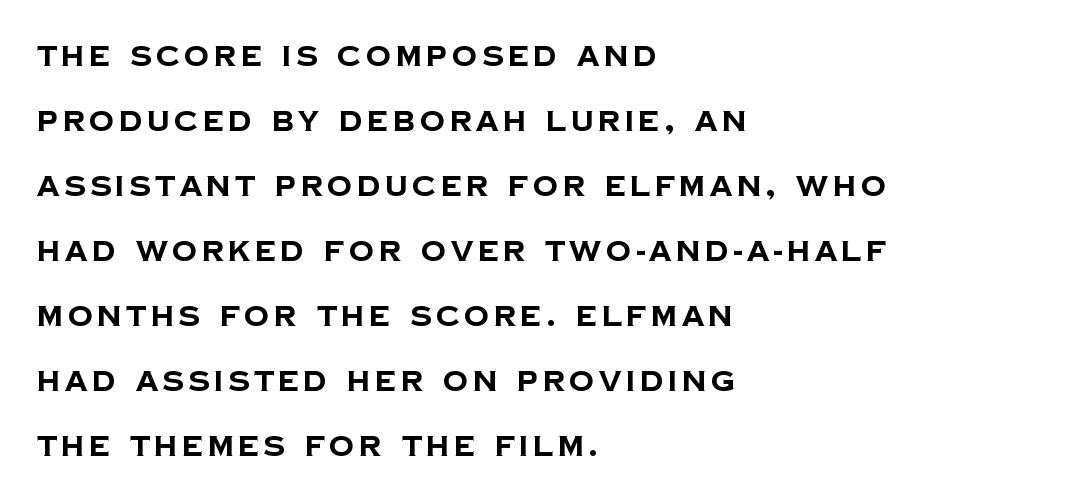
The image shows 28 px bold sans-serif type; set left-aligned, loose line spacing (2.32x), not underlined; low stroke contrast and a large x-height.
